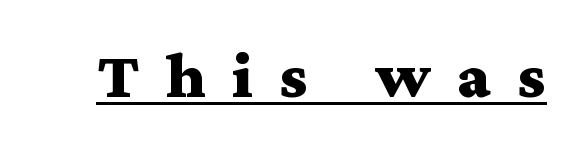
Q: Is the text bold? A: Yes.
Q: Is the text italic (slanted)? A: No, it is upright.
Q: Is the typeface a serif or a sans-serif typeface? A: Serif.
Q: Is the text underlined? A: Yes.
Q: Is the spacing between letters normal or unusually wide? A: Unusually wide.
Q: Width (condensed, normal, or wide)? A: Wide.
Q: Stroke contrast? A: Medium.
Q: x-height? A: Medium.
Q: Monospaced? A: No.
